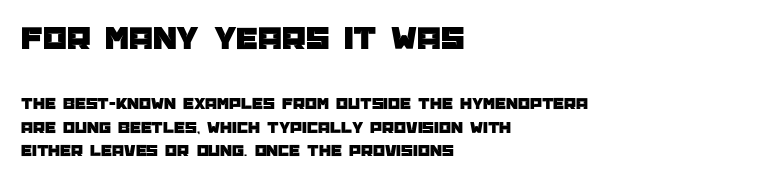
{"serif": "no", "italic": "no", "width": "normal", "stroke_contrast": "low", "x_height": "large", "monospaced": "no", "underline": "no", "align": "left", "line_spacing": "normal", "line_spacing_ratio": 1.38, "letter_spacing": "normal", "letter_spacing_em": 0.0, "larger_block": "first", "size_ratio": 2.0, "glyph_px": 34}
